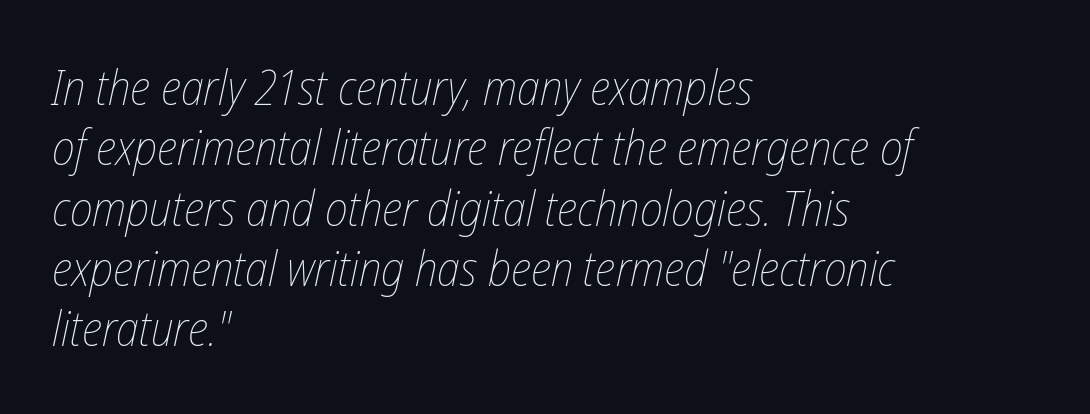
Q: Is the text bold? A: No.
Q: Is the text italic (slanted)? A: Yes, it leans right by about 12 degrees.
Q: Is the text underlined? A: No.
Q: How is the paragraph aligned? A: Left-aligned.
Q: Is the spacing between letters normal or unusually wide? A: Normal.
Q: Width (condensed, normal, or wide)? A: Condensed.
Q: Stroke contrast? A: Low.
Q: x-height? A: Medium.
Q: Monospaced? A: No.
